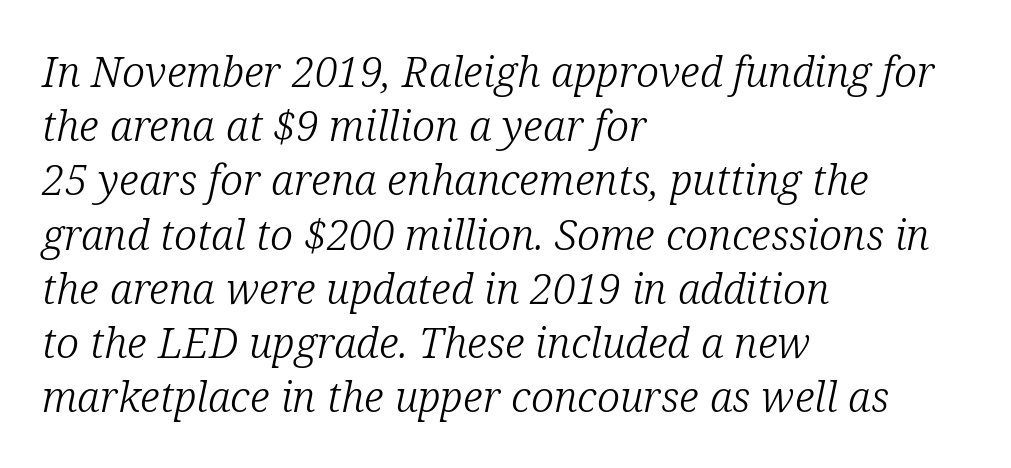
Q: Is the text bold? A: No.
Q: Is the text italic (slanted)? A: Yes, it leans right by about 12 degrees.
Q: Is the typeface a serif or a sans-serif typeface? A: Serif.
Q: Is the text underlined? A: No.
Q: How is the paragraph aligned? A: Left-aligned.
Q: Is the spacing between letters normal or unusually wide? A: Normal.
Q: Is the spacing between lines tight, normal or loose? A: Normal.
Q: Width (condensed, normal, or wide)? A: Normal.
Q: Stroke contrast? A: Low.
Q: x-height? A: Medium.
Q: Monospaced? A: No.
